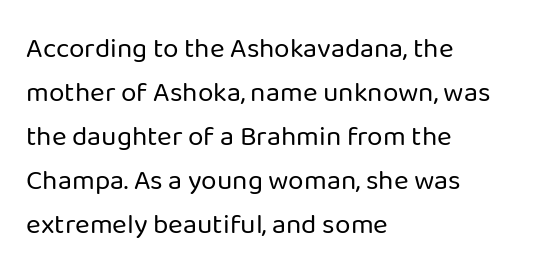
Q: Is the text bold? A: No.
Q: Is the text italic (slanted)? A: No, it is upright.
Q: Is the typeface a serif or a sans-serif typeface? A: Sans-serif.
Q: Is the text underlined? A: No.
Q: How is the paragraph aligned? A: Left-aligned.
Q: Is the spacing between letters normal or unusually wide? A: Normal.
Q: Is the spacing between lines tight, normal or loose? A: Normal.
Q: Width (condensed, normal, or wide)? A: Normal.
Q: Stroke contrast? A: Low.
Q: x-height? A: Medium.
Q: Monospaced? A: No.
